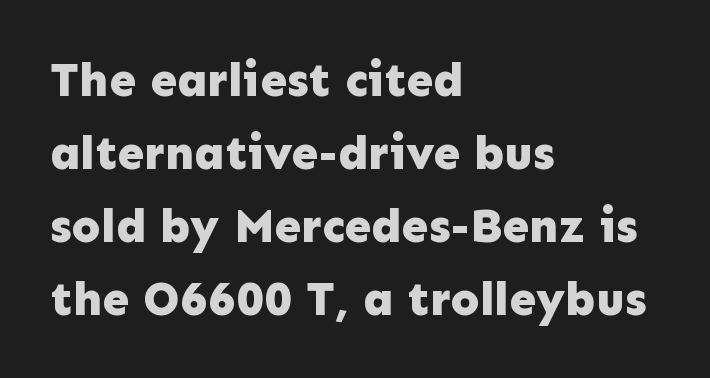
Think of a printed novel: that variable character pitch is what you see here. Rule under the text: the space is simply empty. The type is set solid horizontally, with unmodified tracking. Notice how thick the strokes are: this is what a full bold looks like.
